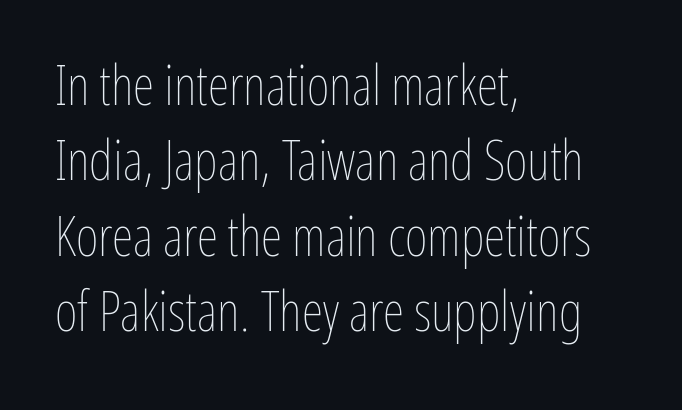
The image shows 55 px thin, condensed type, upright; set left-aligned, normal line spacing (1.37x), normal letter spacing, not underlined; low stroke contrast and a medium x-height.
